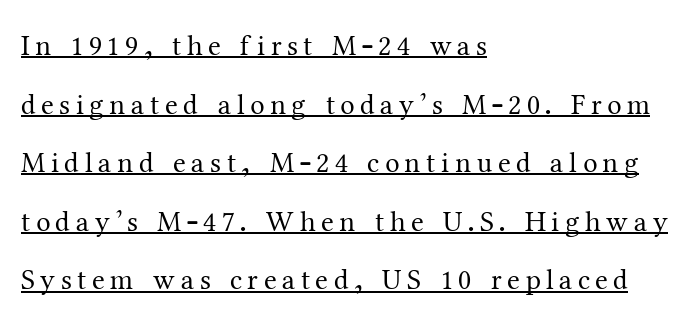
Heft: none added — not bold. A baseline rule has been typeset under these characters. The lettering holds an erect, upright posture throughout. These lines are rendered in a variable-pitch font. The face used here is seriffed, in the tradition of book romans. A student would call this left alignment; a typographer would say flush left, rag right.
